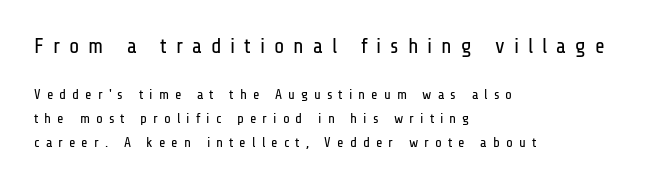
You could only call the tracking loose — the letters float apart. The paragraph has a hard left edge and a soft right edge. These glyphs show unthickened strokes, regular width or finer. The lines sit at an ordinary, default distance from one another. The initial chunk of copy outweighs the following chunk in type size. Decoration check: the copy has no underline.
